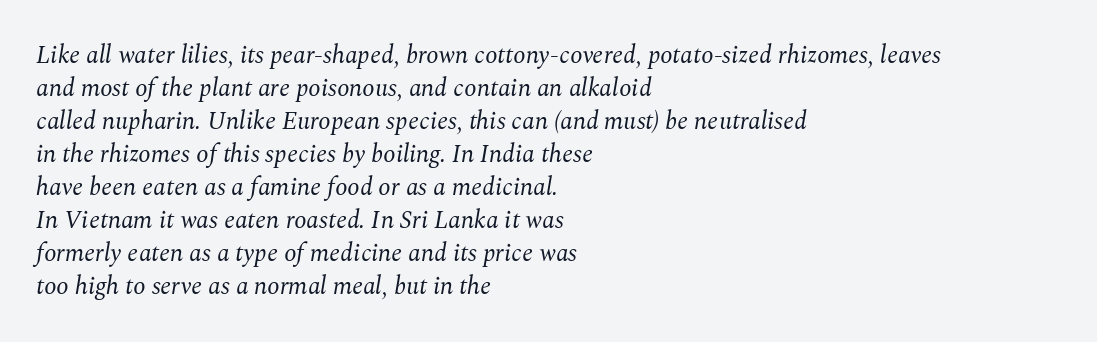
Q: Is the text bold? A: No.
Q: Is the text italic (slanted)? A: Yes, it leans right by about 10 degrees.
Q: Is the text underlined? A: No.
Q: How is the paragraph aligned? A: Left-aligned.
Q: Is the spacing between letters normal or unusually wide? A: Normal.
Q: Is the spacing between lines tight, normal or loose? A: Normal.
